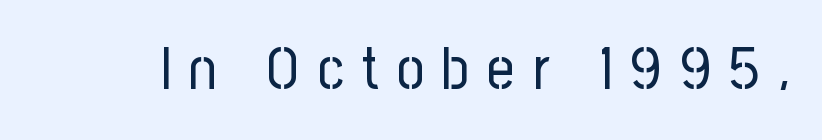
{"serif": "no", "italic": "no", "bold": "no", "weight": "regular", "width": "condensed", "stroke_contrast": "low", "x_height": "medium", "monospaced": "no", "underline": "no", "letter_spacing": "wide", "letter_spacing_em": 0.3, "glyph_px": 60}
